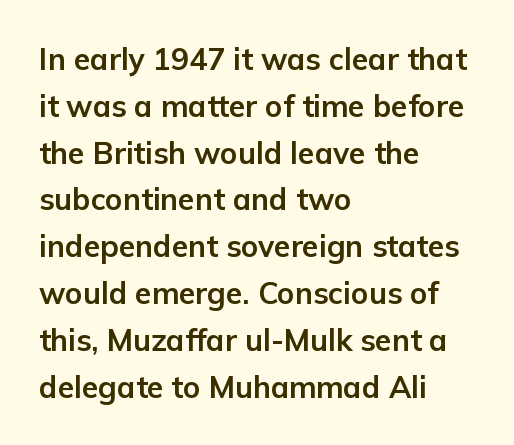
{"serif": "no", "italic": "no", "bold": "yes", "weight": "bold", "width": "normal", "stroke_contrast": "low", "x_height": "medium", "monospaced": "no", "underline": "no", "align": "left", "line_spacing": "normal", "line_spacing_ratio": 1.56, "letter_spacing": "normal", "letter_spacing_em": 0.0, "glyph_px": 30}
